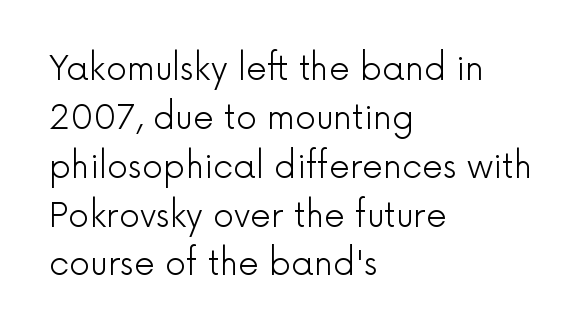
The image shows 33 px light sans-serif type, upright; set left-aligned, normal line spacing (1.48x), normal letter spacing, not underlined; a medium x-height.
